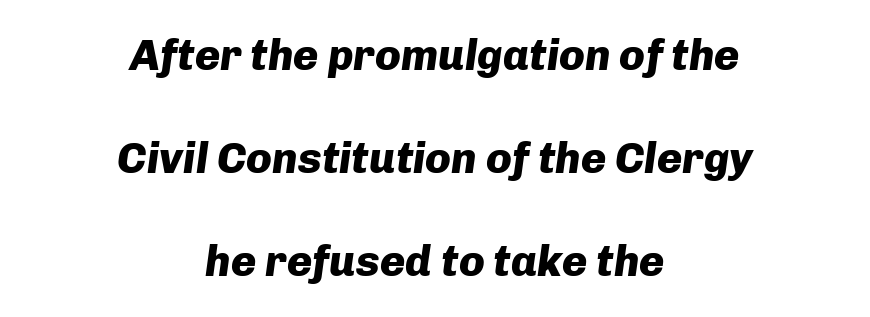
Q: Is the text bold? A: Yes.
Q: Is the text italic (slanted)? A: Yes, it leans right by about 8 degrees.
Q: Is the text underlined? A: No.
Q: How is the paragraph aligned? A: Centered.
Q: Is the spacing between letters normal or unusually wide? A: Normal.
Q: Is the spacing between lines tight, normal or loose? A: Loose.
Q: Width (condensed, normal, or wide)? A: Normal.
Q: Stroke contrast? A: Low.
Q: x-height? A: Medium.
Q: Monospaced? A: No.
